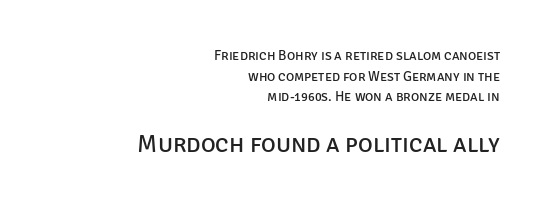
The image shows 25 px text type, upright; set right-aligned, normal line spacing (1.47x), normal letter spacing, not underlined; the second (bottom) block is 1.79x larger.
